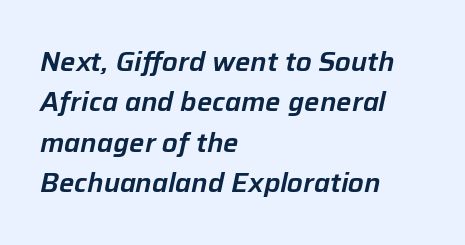
The strip under each line holds only bare page. In terms of letterspacing, this is plain default setting. Compared with ordinary roman type, these characters are visibly tilted. Casual observation: everything's shoved over to the left.
